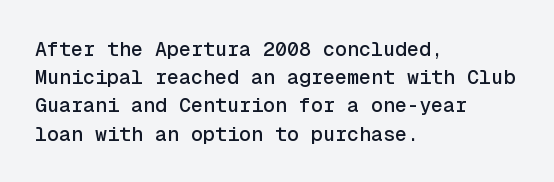
Q: Is the text italic (slanted)? A: No, it is upright.
Q: Is the text underlined? A: No.
Q: How is the paragraph aligned? A: Left-aligned.
Q: Is the spacing between letters normal or unusually wide? A: Normal.
Q: Is the spacing between lines tight, normal or loose? A: Normal.
